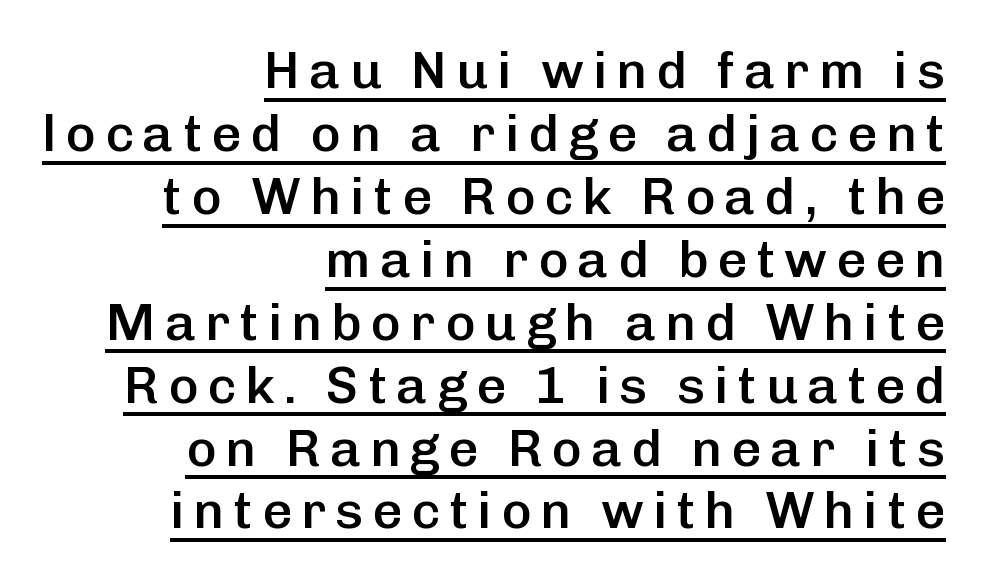
{"serif": "no", "italic": "no", "bold": "semi", "weight": "semibold", "width": "normal", "stroke_contrast": "low", "x_height": "medium", "monospaced": "no", "underline": "yes", "align": "right", "line_spacing_ratio": 1.21, "glyph_px": 52}
